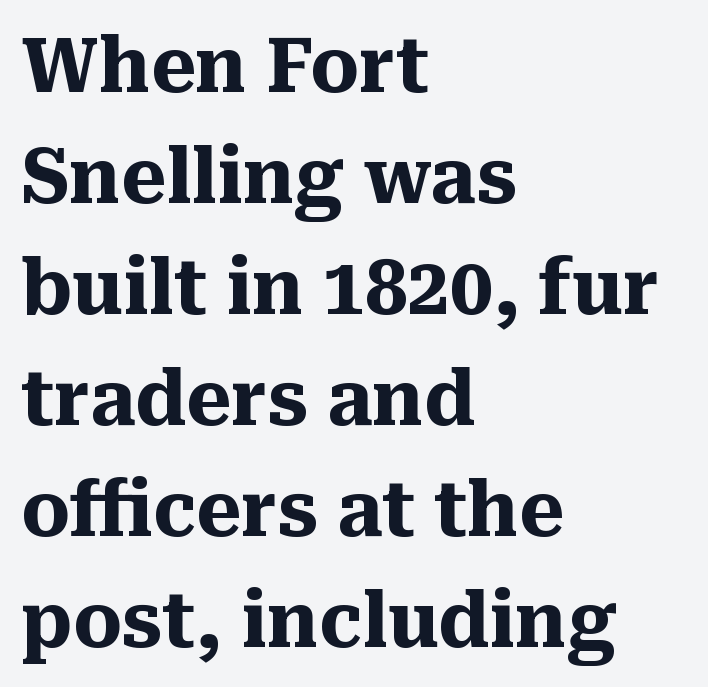
{"serif": "yes", "italic": "no", "bold": "yes", "weight": "heavy", "width": "normal", "stroke_contrast": "medium", "x_height": "medium", "monospaced": "no", "underline": "no", "align": "left", "line_spacing": "normal", "line_spacing_ratio": 1.46, "letter_spacing": "normal", "letter_spacing_em": 0.0, "glyph_px": 76}
